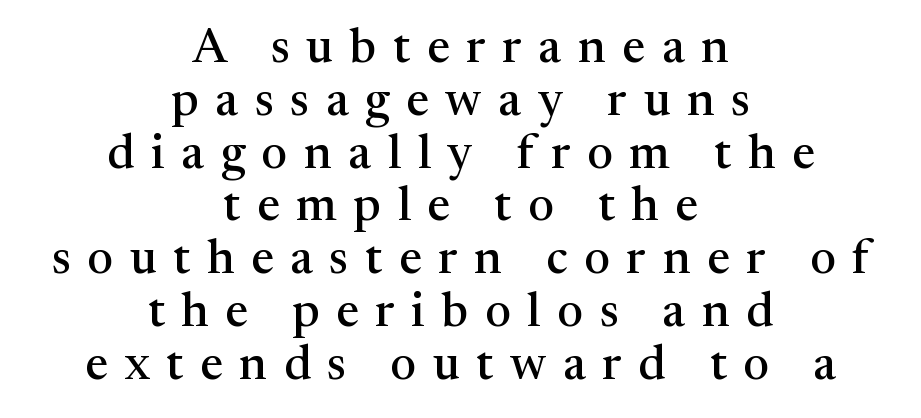
{"serif": "yes", "italic": "no", "width": "normal", "stroke_contrast": "medium", "x_height": "medium", "monospaced": "no", "underline": "no", "align": "center", "line_spacing": "tight", "line_spacing_ratio": 1.1, "letter_spacing": "wide", "letter_spacing_em": 0.35, "glyph_px": 48}
